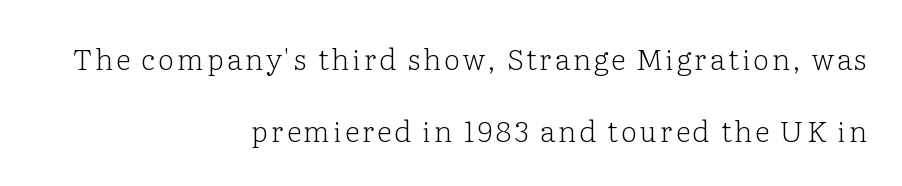
Q: Is the text bold? A: No.
Q: Is the text italic (slanted)? A: No, it is upright.
Q: Is the typeface a serif or a sans-serif typeface? A: Serif.
Q: Is the text underlined? A: No.
Q: How is the paragraph aligned? A: Right-aligned.
Q: Is the spacing between lines tight, normal or loose? A: Loose.
Q: Width (condensed, normal, or wide)? A: Normal.
Q: Stroke contrast? A: Low.
Q: x-height? A: Medium.
Q: Monospaced? A: No.
